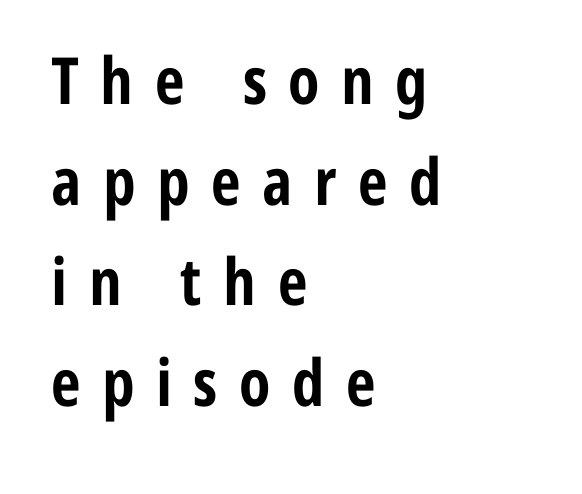
{"serif": "no", "italic": "no", "bold": "yes", "weight": "bold", "width": "condensed", "stroke_contrast": "low", "x_height": "medium", "monospaced": "no", "underline": "no", "align": "left", "line_spacing": "normal", "line_spacing_ratio": 1.55, "letter_spacing": "wide", "letter_spacing_em": 0.33, "glyph_px": 65}
